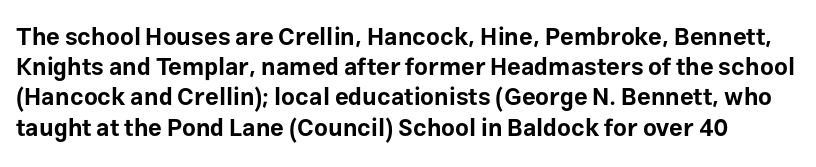
{"italic": "no", "bold": "yes", "underline": "no", "line_spacing": "normal", "line_spacing_ratio": 1.26, "letter_spacing": "normal", "letter_spacing_em": 0.0, "glyph_px": 24}
